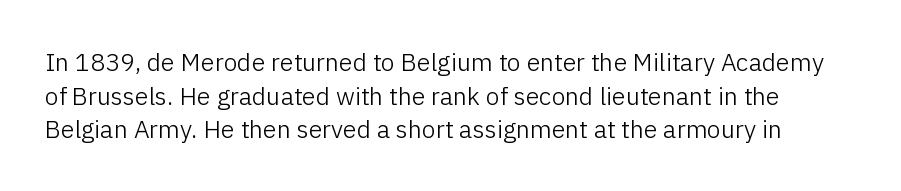
{"italic": "no", "bold": "no", "underline": "no", "line_spacing": "normal", "line_spacing_ratio": 1.35, "letter_spacing": "normal", "letter_spacing_em": 0.0, "glyph_px": 25}
